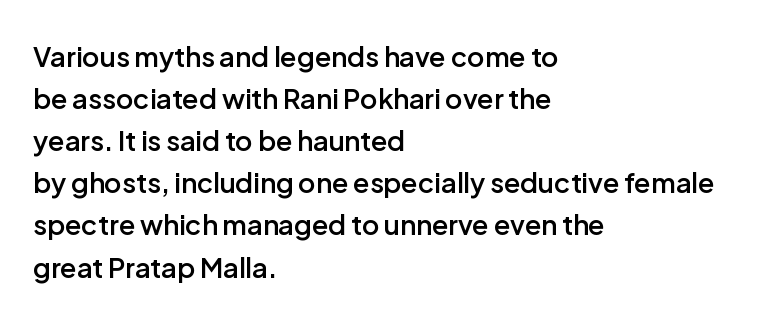
Successive baselines arrive at the customary interval. These lines stack with their left ends in a neat column. Italic? Not at all — the glyphs are vertical. The tracking reads as untouched default to a designer's eye.
